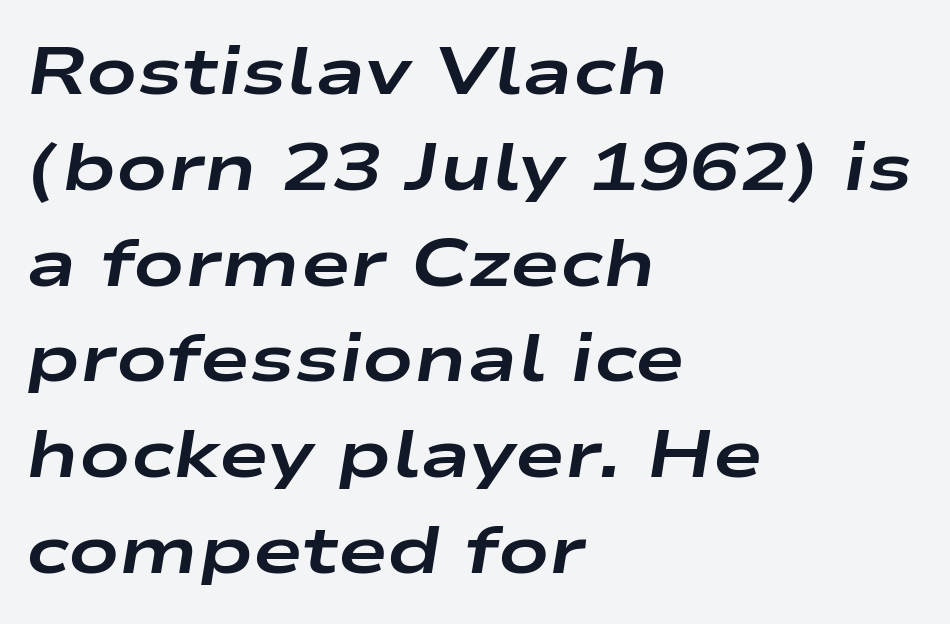
{"italic": "yes", "lean": "right", "slant_degrees": 9, "bold": "yes", "weight": "bold", "width": "wide", "stroke_contrast": "low", "x_height": "medium", "monospaced": "no", "underline": "no", "align": "left", "line_spacing": "normal", "line_spacing_ratio": 1.43, "letter_spacing": "normal", "letter_spacing_em": 0.0, "glyph_px": 67}
